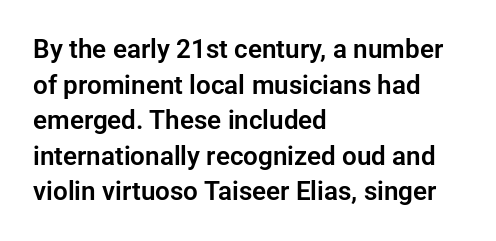
{"italic": "no", "underline": "no", "align": "left", "line_spacing": "normal", "line_spacing_ratio": 1.37, "letter_spacing": "normal", "letter_spacing_em": 0.0, "glyph_px": 26}
